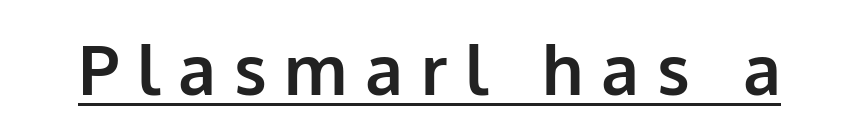
Proportional: the letters do not fall into vertical columns. The type is letterspaced generously, with wide tracking. I'd call this a sans setting — the letters go barefoot. Every letter is thick-stroked: bold, no question.
